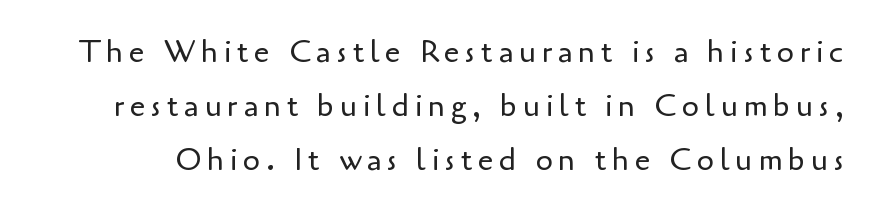
Unbolded letterforms with no extra heft. Looks like regular typesetting: each glyph gets only the width it needs. Look at the bottom of the vertical strokes: they stop flat, with no serifs. Nobody drew a line under any word here. The type sits square on the baseline with zero lean.
